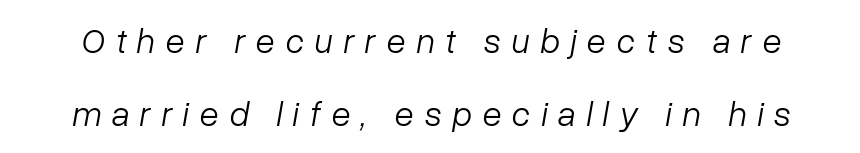
Q: Is the text bold? A: No.
Q: Is the text italic (slanted)? A: Yes, it leans right by about 10 degrees.
Q: Is the text underlined? A: No.
Q: Is the spacing between letters normal or unusually wide? A: Unusually wide.
Q: Is the spacing between lines tight, normal or loose? A: Loose.
Q: Width (condensed, normal, or wide)? A: Normal.
Q: Stroke contrast? A: Low.
Q: x-height? A: Medium.
Q: Monospaced? A: No.
